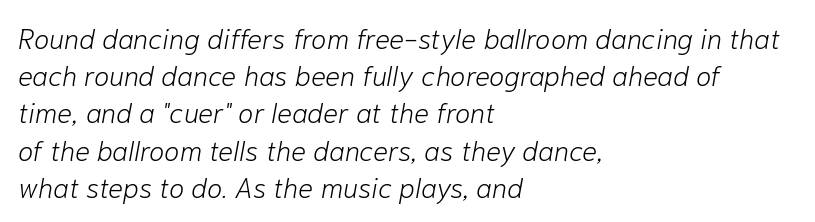
Q: Is the text bold? A: No.
Q: Is the text italic (slanted)? A: Yes, it leans right by about 10 degrees.
Q: Is the text underlined? A: No.
Q: How is the paragraph aligned? A: Left-aligned.
Q: Is the spacing between letters normal or unusually wide? A: Normal.
Q: Is the spacing between lines tight, normal or loose? A: Normal.
Q: Width (condensed, normal, or wide)? A: Normal.
Q: Stroke contrast? A: Low.
Q: x-height? A: Medium.
Q: Monospaced? A: No.
